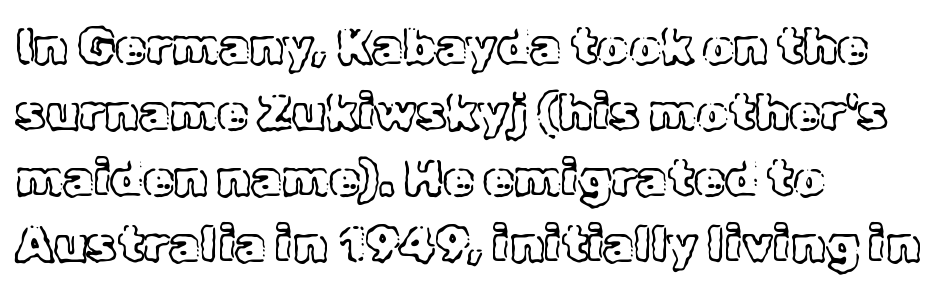
Students, note that the glyphs here touch the page at normal intervals. Each letter keeps its own natural width here, so spacing adapts to shape. The space directly below the letters is spotless. Unlike italic type, these characters show no tilt at all.
